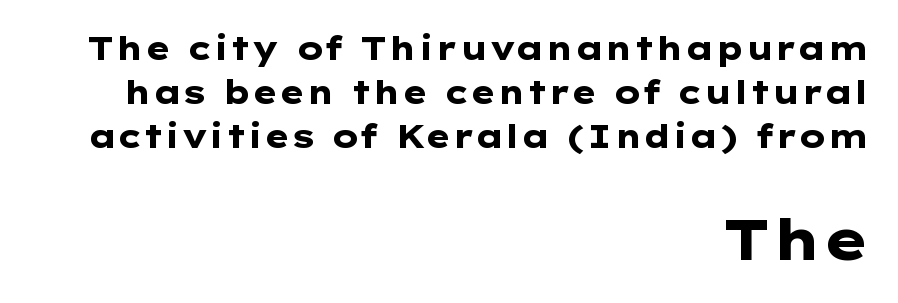
Q: Is the text bold? A: Yes.
Q: Is the text italic (slanted)? A: No, it is upright.
Q: Is the typeface a serif or a sans-serif typeface? A: Sans-serif.
Q: Is the text underlined? A: No.
Q: How is the paragraph aligned? A: Right-aligned.
Q: Is the spacing between letters normal or unusually wide? A: Normal.
Q: Is the spacing between lines tight, normal or loose? A: Normal.
Q: Which block of text is set in a larger size, the first (top) or the second (bottom)? A: The second (bottom) one.
Q: Width (condensed, normal, or wide)? A: Wide.
Q: Stroke contrast? A: Low.
Q: x-height? A: Medium.
